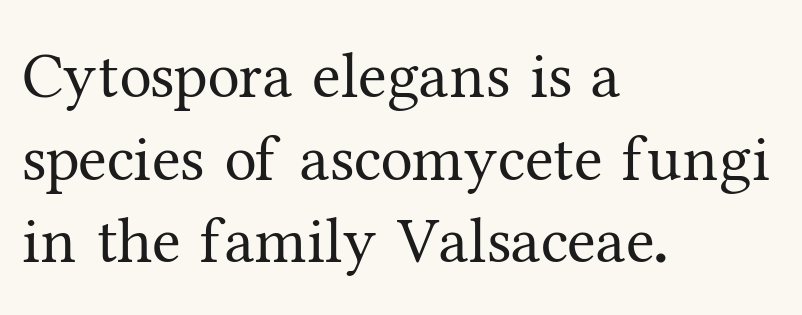
The image shows 65 px regular-weight serif type, upright; set left-aligned, normal line spacing (1.27x), normal letter spacing, not underlined; medium stroke contrast and a medium x-height.
